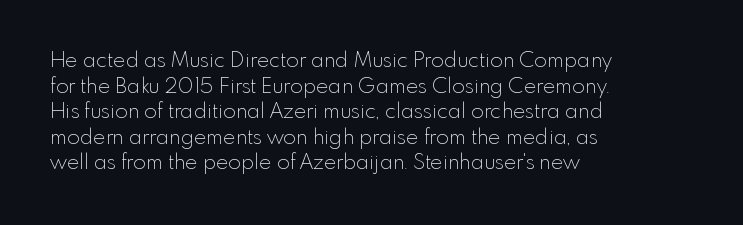
Does extra space separate the letters? No, they use regular spacing. The passage is arranged the way most books set body copy — flush left. The area under the type is left untouched. The face looks like a standard text weight, possibly lighter. Notice how the stems are strictly vertical — no italics here.
